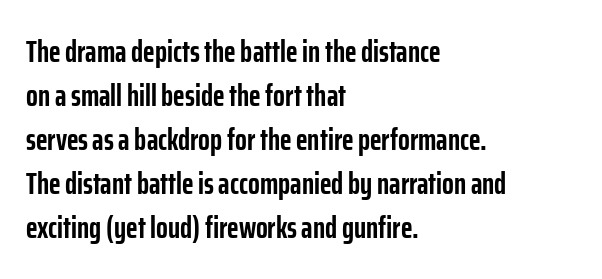
Thick stems and heavy bowls — unmistakably bold. The typography opts for an upright posture over an oblique one. Proportional: the letters do not fall into vertical columns. Reading down the column, the eye jumps a familiar distance to each next line.
